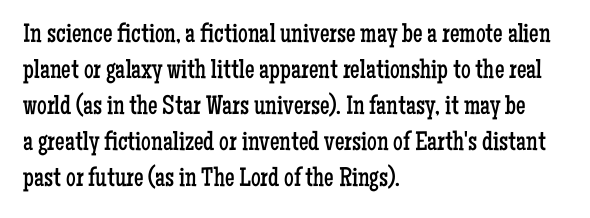
The image shows 27 px text type, upright; set left-aligned, normal line spacing (1.33x), normal letter spacing, not underlined.
